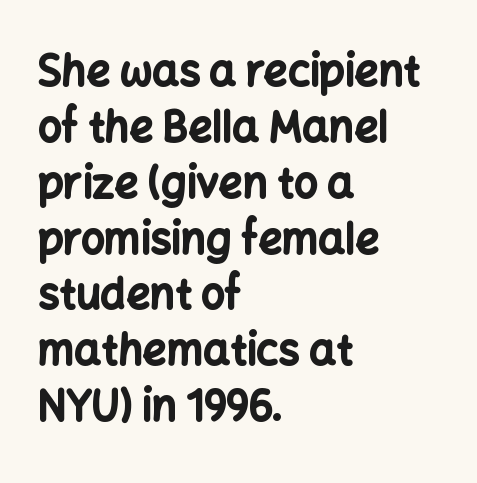
The gaps between neighbouring characters are ordinary and unremarkable. Short and long lines alike share a common starting point at left. Letterform terminals end flat and unadorned throughout the passage. Decoration check: the copy has no underline. Upright lettering throughout.
